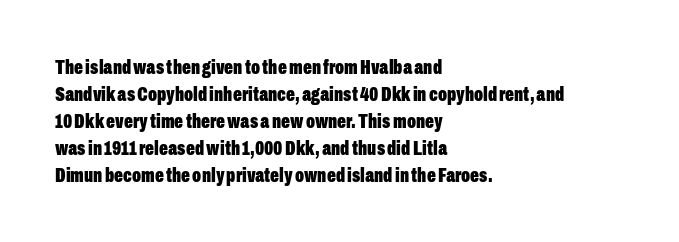
{"italic": "no", "bold": "yes", "underline": "no", "align": "left", "line_spacing": "normal", "line_spacing_ratio": 1.28, "letter_spacing": "normal", "letter_spacing_em": 0.0, "glyph_px": 21}
